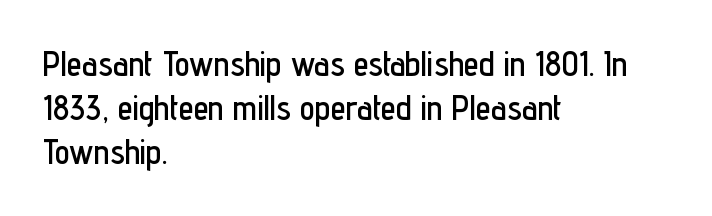
{"serif": "no", "italic": "no", "width": "condensed", "stroke_contrast": "low", "x_height": "medium", "monospaced": "no", "underline": "no", "align": "left", "line_spacing": "normal", "line_spacing_ratio": 1.3, "letter_spacing": "normal", "letter_spacing_em": 0.0, "glyph_px": 34}
